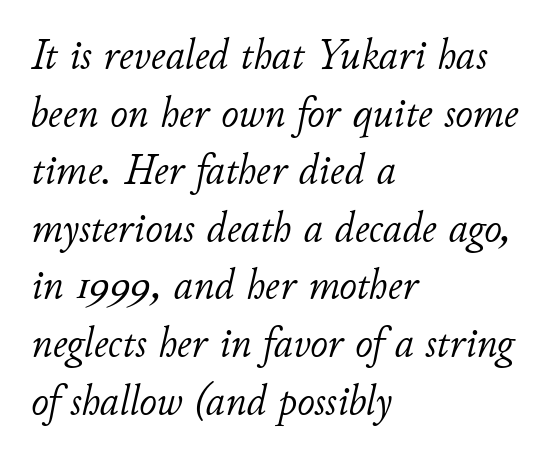
Q: Is the text bold? A: No.
Q: Is the text italic (slanted)? A: Yes, it leans right by about 11 degrees.
Q: Is the text underlined? A: No.
Q: How is the paragraph aligned? A: Left-aligned.
Q: Is the spacing between letters normal or unusually wide? A: Normal.
Q: Is the spacing between lines tight, normal or loose? A: Normal.
Q: Width (condensed, normal, or wide)? A: Normal.
Q: Stroke contrast? A: Low.
Q: x-height? A: Small.
Q: Monospaced? A: No.
